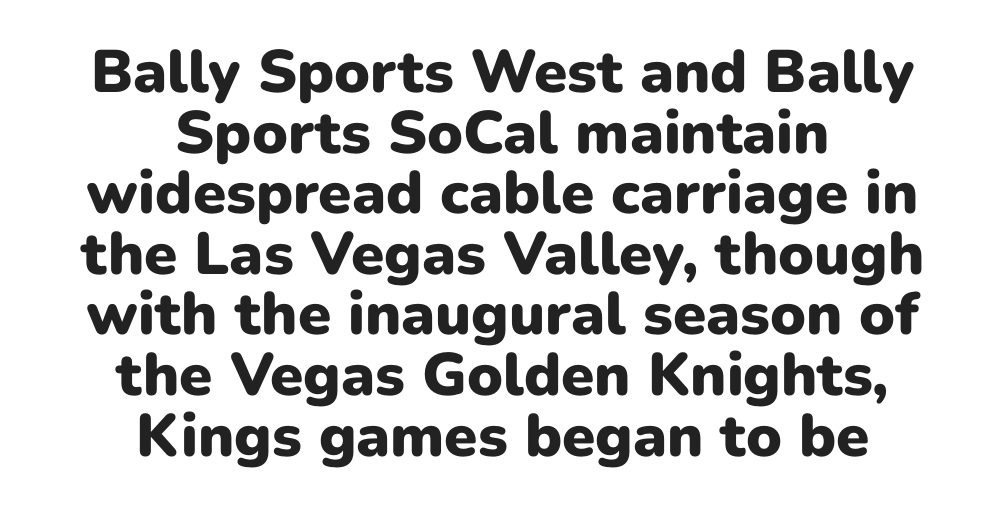
{"serif": "no", "italic": "no", "bold": "yes", "weight": "heavy", "width": "normal", "stroke_contrast": "low", "x_height": "medium", "monospaced": "no", "underline": "no", "align": "center", "line_spacing": "tight", "line_spacing_ratio": 1.01, "letter_spacing": "normal", "letter_spacing_em": 0.0, "glyph_px": 60}
